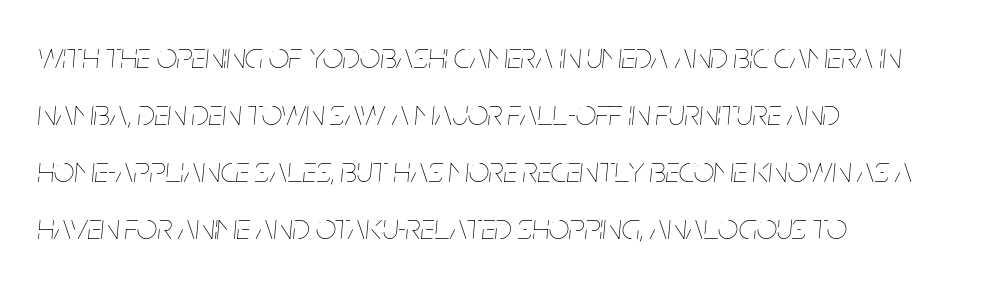
The image shows 36 px thin, condensed type, italic (leaning right); set left-aligned, normal line spacing (1.58x), normal letter spacing, not underlined; low stroke contrast and a large x-height.
